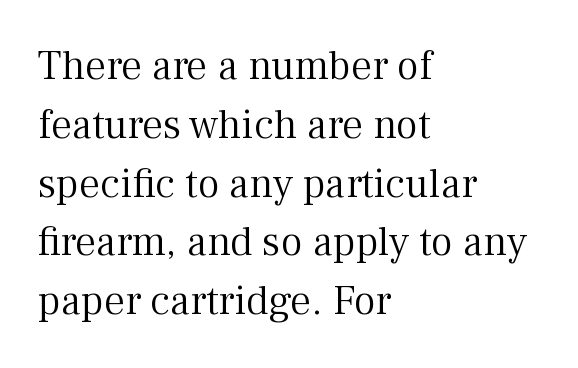
The image shows 42 px light serif type, upright; set left-aligned, normal line spacing (1.4x), normal letter spacing, not underlined; medium stroke contrast and a medium x-height.
